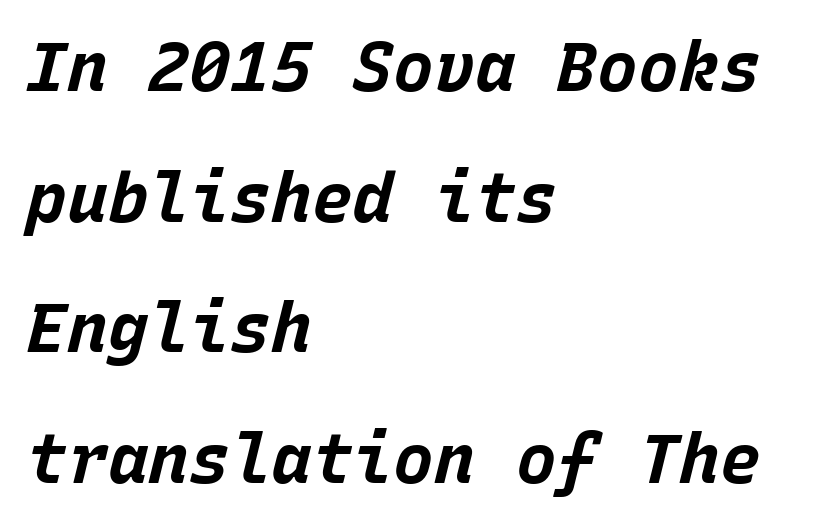
{"italic": "yes", "lean": "right", "slant_degrees": 15, "bold": "yes", "weight": "bold", "width": "normal", "stroke_contrast": "low", "x_height": "large", "monospaced": "yes", "underline": "no", "align": "left", "line_spacing": "loose", "line_spacing_ratio": 1.92, "letter_spacing": "normal", "letter_spacing_em": 0.0, "glyph_px": 68}
